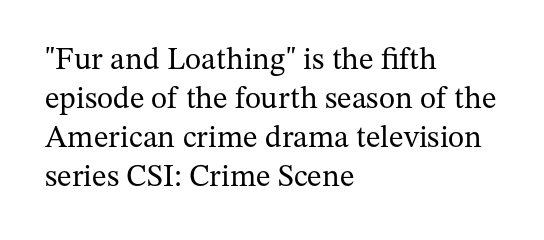
These glyphs show unthickened strokes, regular width or finer. This is the regular roman posture of the typeface. Classification — serif. Look at the tracking — it's just the regular setting, nothing added.
